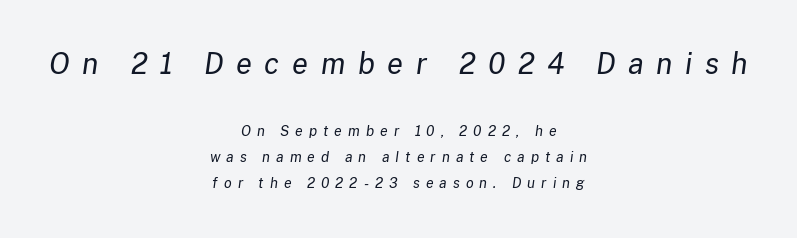
{"italic": "yes", "lean": "right", "slant_degrees": 8, "bold": "no", "weight": "regular", "width": "normal", "stroke_contrast": "low", "x_height": "medium", "monospaced": "no", "underline": "no", "align": "center", "line_spacing_ratio": 1.83, "letter_spacing": "wide", "letter_spacing_em": 0.43, "larger_block": "first", "size_ratio": 2.07, "glyph_px": 29}
